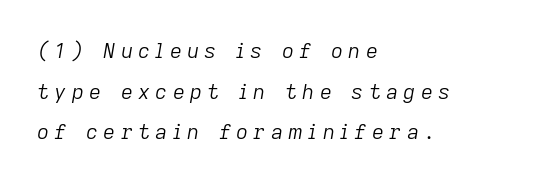
{"italic": "yes", "lean": "right", "slant_degrees": 9, "bold": "no", "underline": "no", "align": "left", "line_spacing": "loose", "line_spacing_ratio": 1.94, "letter_spacing": "wide", "letter_spacing_em": 0.25, "glyph_px": 21}
